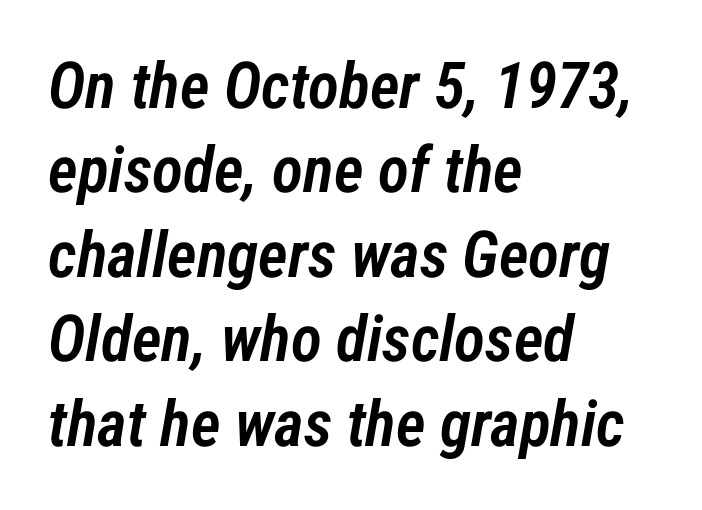
{"italic": "yes", "lean": "right", "slant_degrees": 12, "bold": "semi", "weight": "semibold", "width": "condensed", "stroke_contrast": "low", "x_height": "medium", "monospaced": "no", "underline": "no", "align": "left", "line_spacing": "normal", "line_spacing_ratio": 1.32, "letter_spacing": "normal", "letter_spacing_em": 0.0, "glyph_px": 64}
